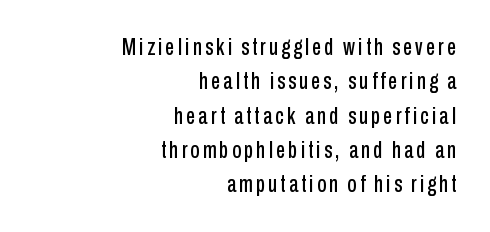
The image shows 23 px text type, upright; set right-aligned, normal line spacing (1.49x), not underlined.
